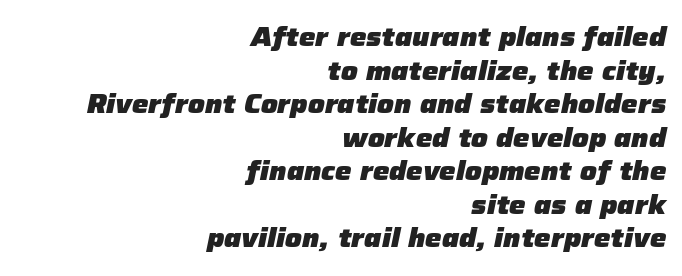
The image shows 26 px bold type, italic (leaning right); set right-aligned, normal line spacing (1.29x), normal letter spacing, not underlined.
